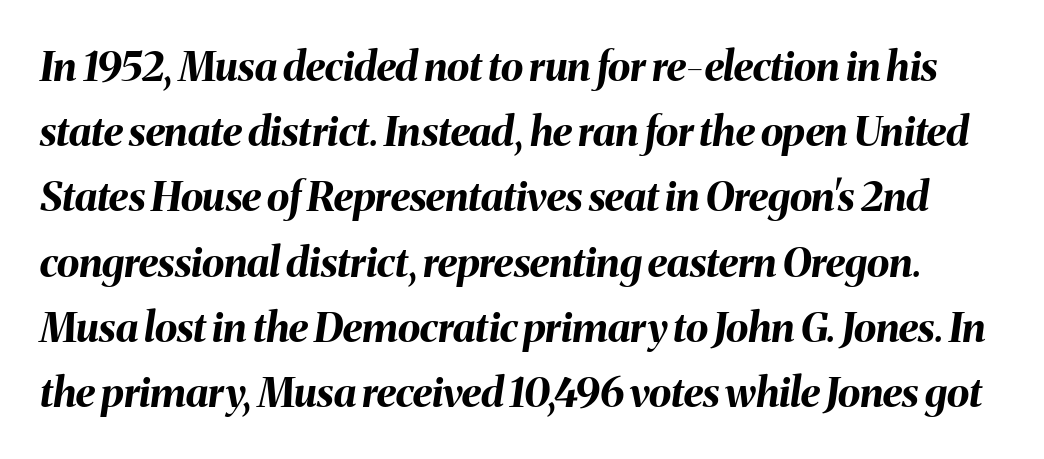
Baseline-to-baseline distance is the conventional proportion of letter height. The rendering uses a bold face; every stroke is thick and dark. It's the slanting kind of type. The string is rendered with underlining switched off. Between one letter and the next there's only the usual sliver of space.
